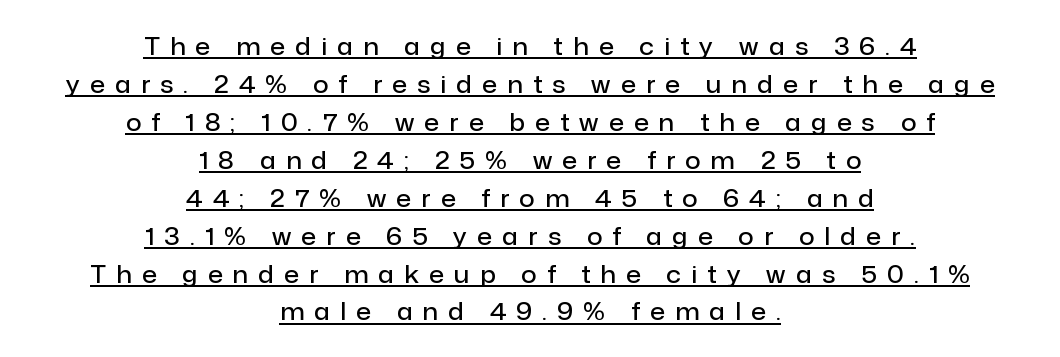
The image shows 24 px text type, upright; set centered, normal line spacing (1.58x), unusually wide letter spacing (+0.43 em), underlined.
